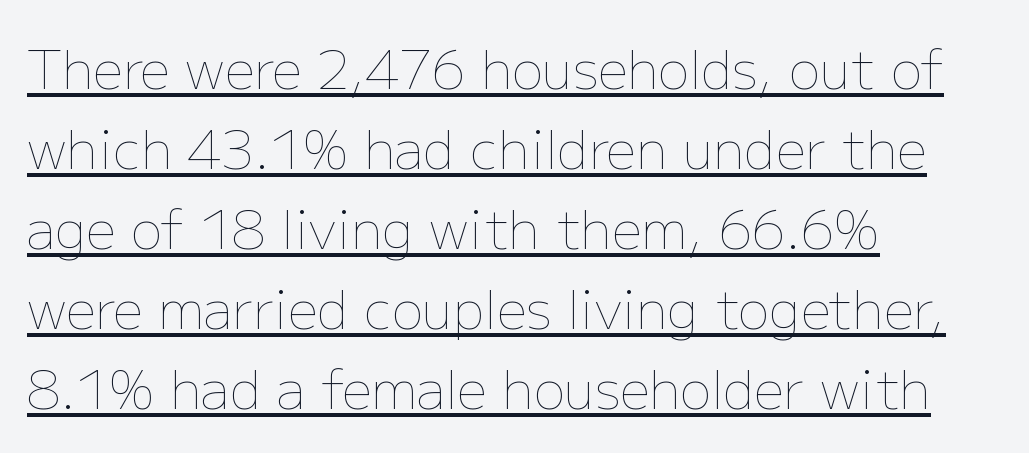
Visually the block forms a straight wall on the left and a jagged coastline on the right. Spacing verdict: proportional, widths tailored to each character. These lines were composed using upright roman letters. The passage shown is not bold in any degree. Normally led — the rows are evenly, conventionally spaced. Characters follow at the spacing the type designer built in.
